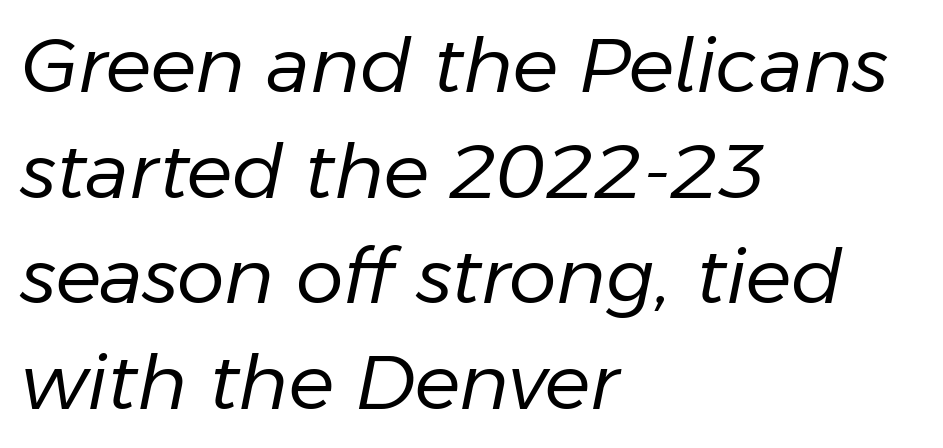
{"italic": "yes", "lean": "right", "slant_degrees": 11, "bold": "no", "weight": "regular", "width": "normal", "stroke_contrast": "low", "x_height": "medium", "monospaced": "no", "underline": "no", "align": "left", "line_spacing": "normal", "line_spacing_ratio": 1.39, "letter_spacing": "normal", "letter_spacing_em": 0.0, "glyph_px": 76}
